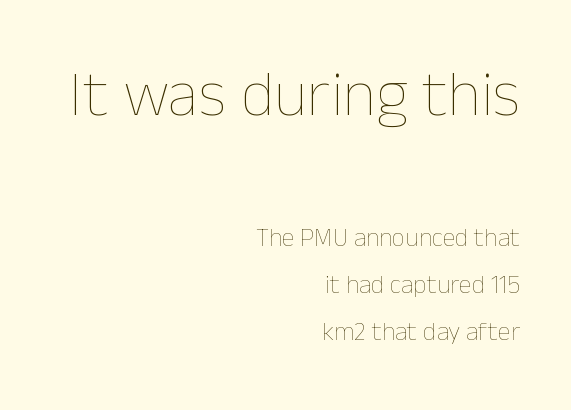
Q: Is the text bold? A: No.
Q: Is the text italic (slanted)? A: No, it is upright.
Q: Is the text underlined? A: No.
Q: How is the paragraph aligned? A: Right-aligned.
Q: Is the spacing between letters normal or unusually wide? A: Normal.
Q: Which block of text is set in a larger size, the first (top) or the second (bottom)? A: The first (top) one.
Q: Width (condensed, normal, or wide)? A: Normal.
Q: Stroke contrast? A: Low.
Q: x-height? A: Medium.
Q: Monospaced? A: No.
